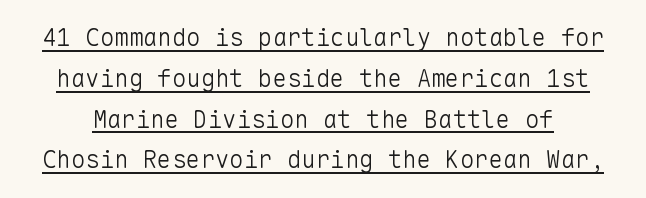
Q: Is the text bold? A: No.
Q: Is the text italic (slanted)? A: No, it is upright.
Q: Is the text underlined? A: Yes.
Q: Is the spacing between letters normal or unusually wide? A: Normal.
Q: Is the spacing between lines tight, normal or loose? A: Normal.
